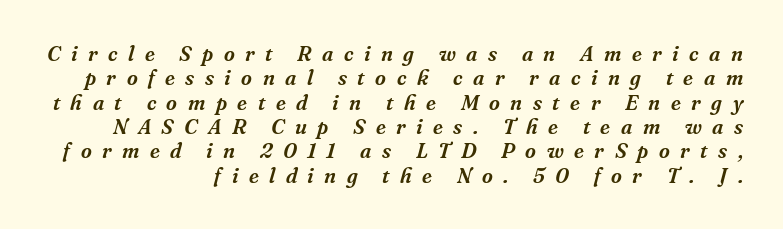
Descenders are the only things crossing below the line. Casual observation: everything's shoved over to the right. Does extra space separate the letters? Yes, quite a lot of it. It's the slanting kind of type.
